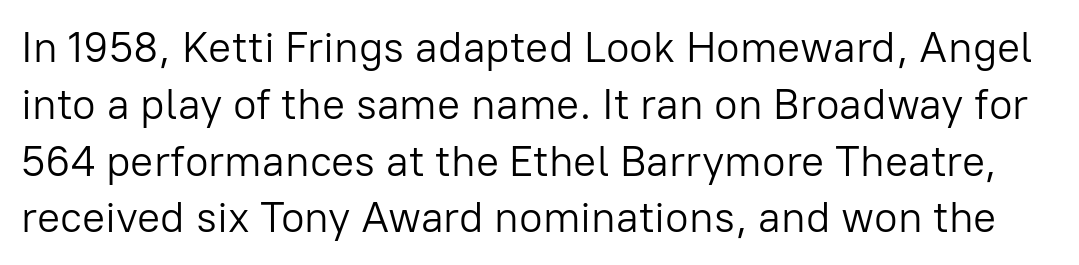
Vertical strokes here are truly vertical. How are the letters spaced? Ordinarily, with no added tracking. Caption: face not bold, strokes unweighted. Quick note: interline space is typical. Honestly, there is no underline to notice here at all.
